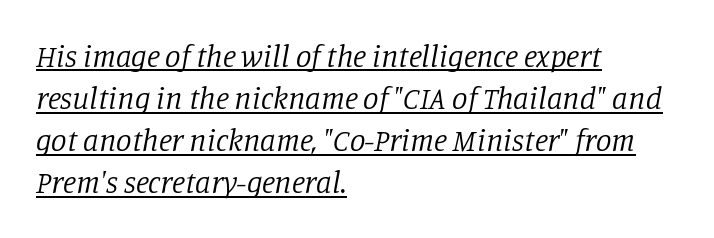
Q: Is the text bold? A: No.
Q: Is the text italic (slanted)? A: Yes, it leans right by about 11 degrees.
Q: Is the typeface a serif or a sans-serif typeface? A: Serif.
Q: Is the text underlined? A: Yes.
Q: How is the paragraph aligned? A: Left-aligned.
Q: Is the spacing between letters normal or unusually wide? A: Normal.
Q: Is the spacing between lines tight, normal or loose? A: Normal.
Q: Width (condensed, normal, or wide)? A: Normal.
Q: Stroke contrast? A: Low.
Q: x-height? A: Large.
Q: Monospaced? A: No.
